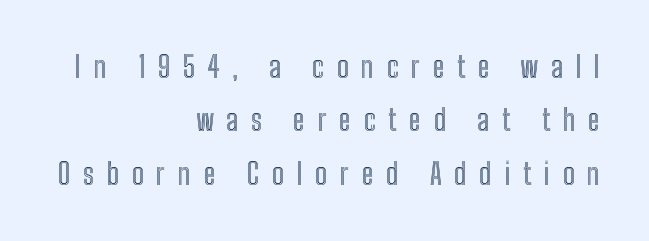
The image shows 29 px condensed type, upright; set right-aligned, line spacing 1.84x, unusually wide letter spacing (+0.44 em), not underlined; a medium x-height.
